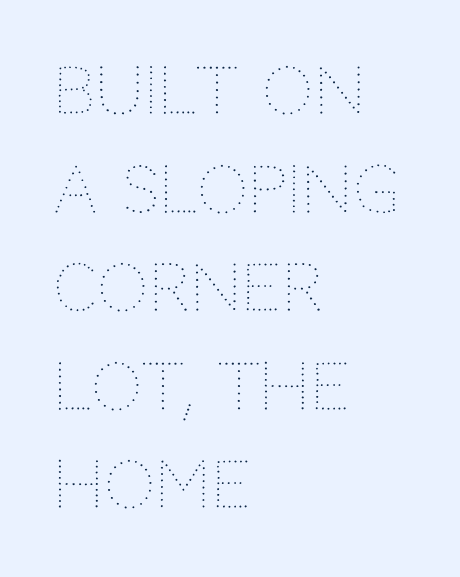
{"italic": "no", "bold": "no", "weight": "thin", "width": "normal", "stroke_contrast": "medium", "x_height": "large", "monospaced": "no", "underline": "no", "align": "left", "line_spacing": "normal", "line_spacing_ratio": 1.54, "letter_spacing": "normal", "letter_spacing_em": 0.0, "glyph_px": 64}
